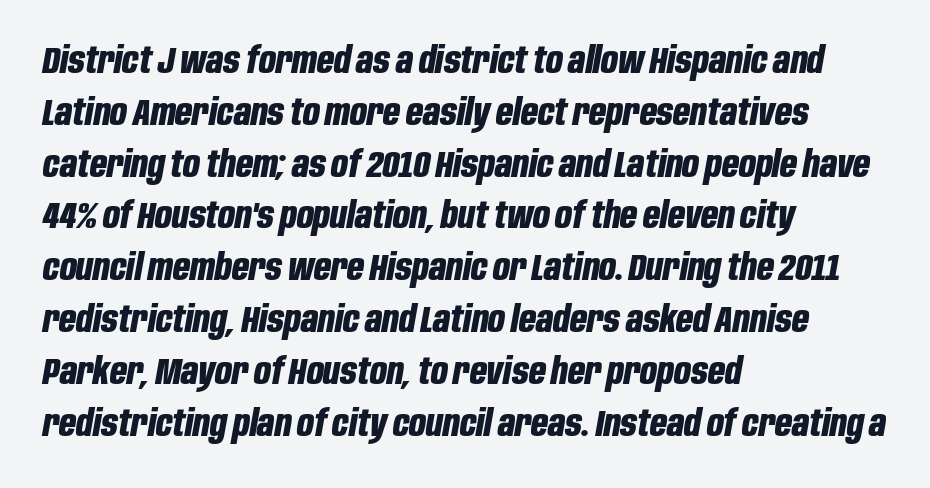
Q: Is the text bold? A: Yes.
Q: Is the text italic (slanted)? A: Yes, it leans right by about 10 degrees.
Q: Is the text underlined? A: No.
Q: How is the paragraph aligned? A: Left-aligned.
Q: Is the spacing between letters normal or unusually wide? A: Normal.
Q: Is the spacing between lines tight, normal or loose? A: Normal.
Q: Width (condensed, normal, or wide)? A: Condensed.
Q: Stroke contrast? A: Low.
Q: x-height? A: Large.
Q: Monospaced? A: No.
